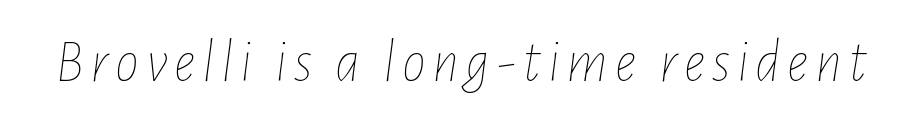
Q: Is the text bold? A: No.
Q: Is the text italic (slanted)? A: Yes, it leans right by about 7 degrees.
Q: Is the text underlined? A: No.
Q: Width (condensed, normal, or wide)? A: Condensed.
Q: Stroke contrast? A: Low.
Q: x-height? A: Medium.
Q: Monospaced? A: No.
